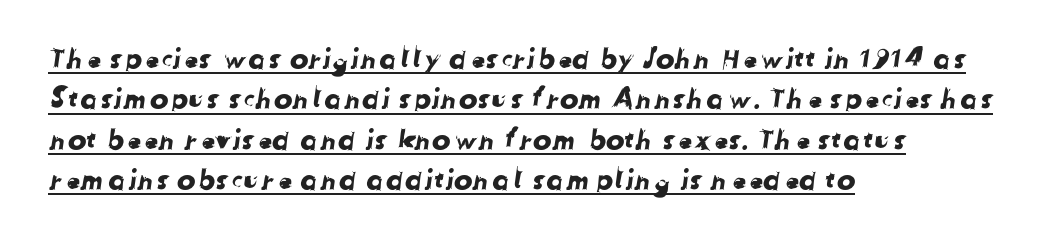
{"serif": "no", "width": "normal", "stroke_contrast": "low", "x_height": "medium", "monospaced": "no", "underline": "yes", "align": "left", "line_spacing": "normal", "line_spacing_ratio": 1.44, "letter_spacing": "normal", "letter_spacing_em": 0.0, "glyph_px": 28}
